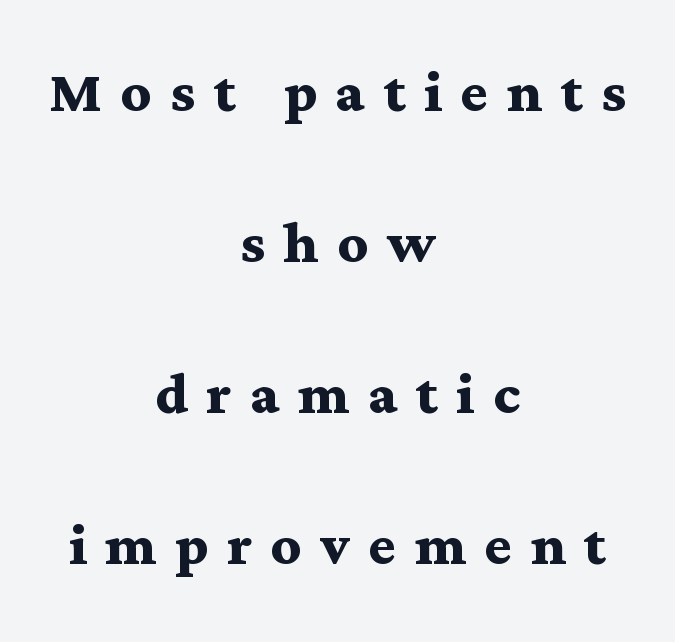
Q: Is the text bold? A: Yes.
Q: Is the text italic (slanted)? A: No, it is upright.
Q: Is the typeface a serif or a sans-serif typeface? A: Serif.
Q: Is the text underlined? A: No.
Q: How is the paragraph aligned? A: Centered.
Q: Is the spacing between letters normal or unusually wide? A: Unusually wide.
Q: Is the spacing between lines tight, normal or loose? A: Loose.
Q: Width (condensed, normal, or wide)? A: Wide.
Q: Stroke contrast? A: Medium.
Q: x-height? A: Medium.
Q: Monospaced? A: No.
